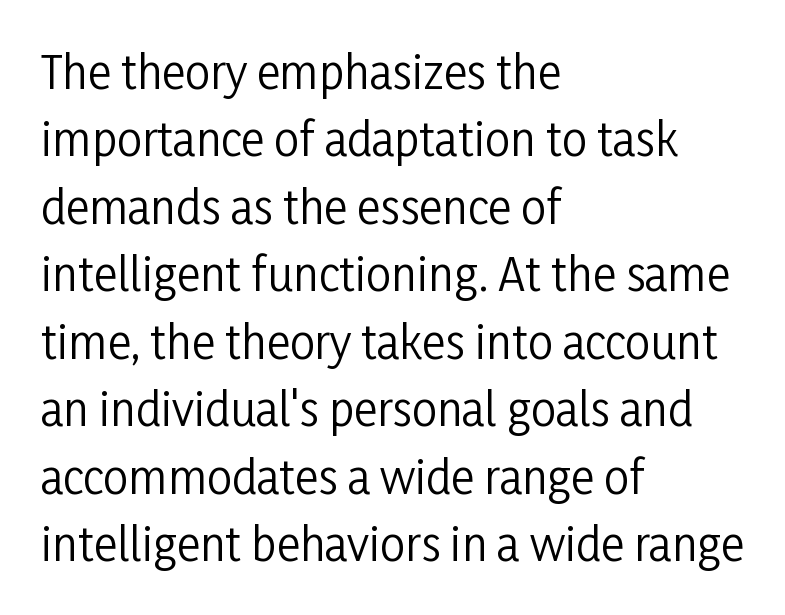
This rendering features lettering with no underline. No feet cap the strokes, marking this as sans-serif type. The rendering anchors every line to the left-hand side. Do the characters align in a grid? No, the font is proportional. Italic: no, the glyphs are upright roman.
